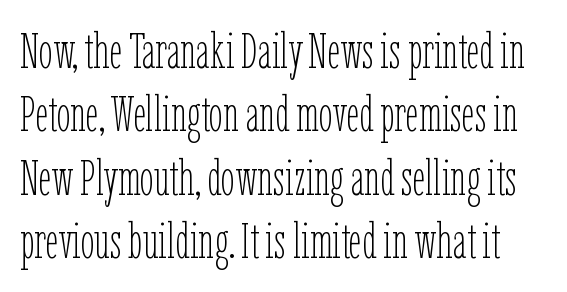
Q: Is the text bold? A: No.
Q: Is the text italic (slanted)? A: No, it is upright.
Q: Is the text underlined? A: No.
Q: Is the spacing between letters normal or unusually wide? A: Normal.
Q: Is the spacing between lines tight, normal or loose? A: Normal.
Q: Width (condensed, normal, or wide)? A: Condensed.
Q: Stroke contrast? A: Low.
Q: x-height? A: Medium.
Q: Monospaced? A: No.
